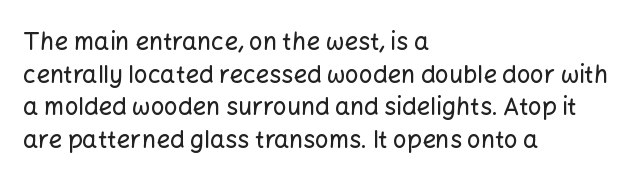
{"italic": "no", "underline": "no", "align": "left", "line_spacing": "normal", "line_spacing_ratio": 1.36, "letter_spacing": "normal", "letter_spacing_em": 0.0, "glyph_px": 24}
